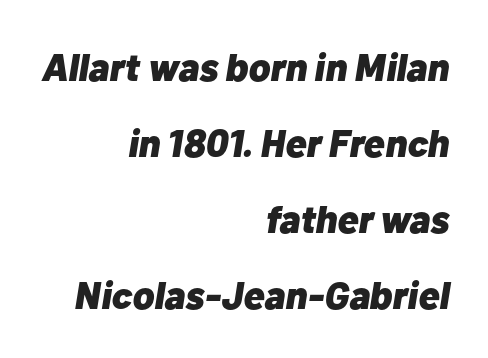
One-word summary of the alignment: right. Weight: bold. Slant detected: the letters are inclined. The glyphs are unaccompanied by any horizontal stroke below them. The passage shown is typed in a proportional face where columns would drift.
